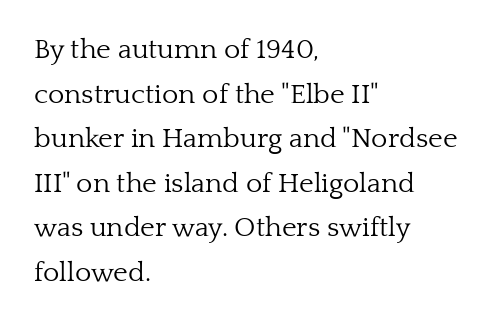
{"serif": "yes", "italic": "no", "bold": "no", "weight": "light", "width": "normal", "stroke_contrast": "low", "x_height": "medium", "monospaced": "no", "underline": "no", "align": "left", "line_spacing": "normal", "line_spacing_ratio": 1.59, "letter_spacing": "normal", "letter_spacing_em": 0.0, "glyph_px": 28}
